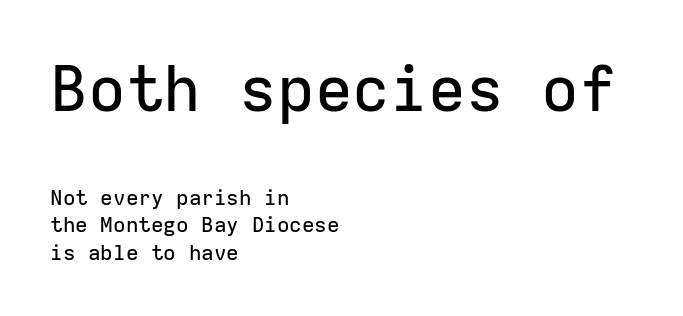
Short note: letters normally spaced. Regarding leading, the lines here are spaced in the standard way. Visually the block forms a straight wall on the left and a jagged coastline on the right. Monospaced: the letters line up in strict vertical columns. The lettering holds an erect, upright posture throughout. Classification — sans serif.
